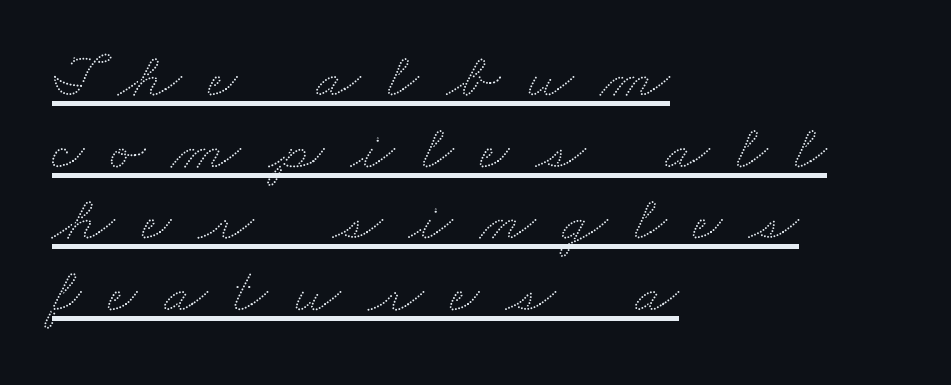
The image shows 64 px wide type; set left-aligned, tight line spacing (1.12x), unusually wide letter spacing (+0.42 em), underlined; low stroke contrast and a small x-height.
